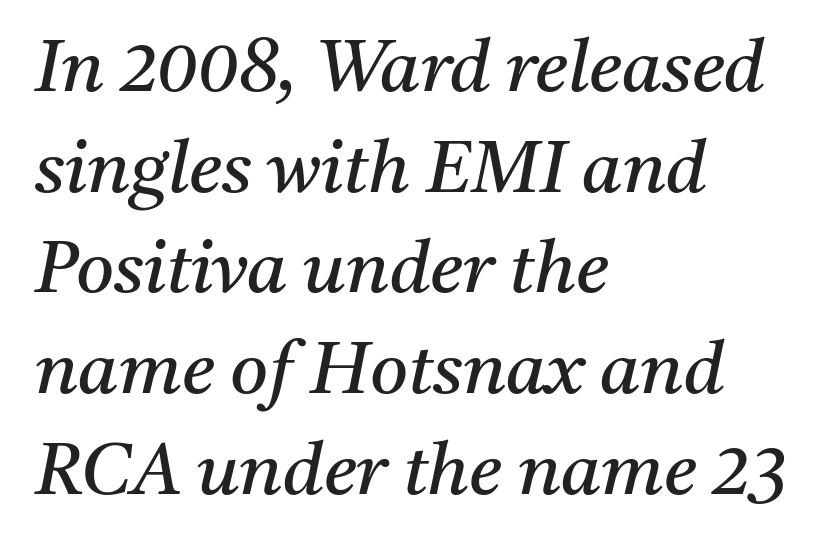
Q: Is the text bold? A: No.
Q: Is the text italic (slanted)? A: Yes, it leans right by about 11 degrees.
Q: Is the typeface a serif or a sans-serif typeface? A: Serif.
Q: Is the text underlined? A: No.
Q: How is the paragraph aligned? A: Left-aligned.
Q: Is the spacing between letters normal or unusually wide? A: Normal.
Q: Is the spacing between lines tight, normal or loose? A: Normal.
Q: Width (condensed, normal, or wide)? A: Normal.
Q: Stroke contrast? A: Medium.
Q: x-height? A: Medium.
Q: Monospaced? A: No.
